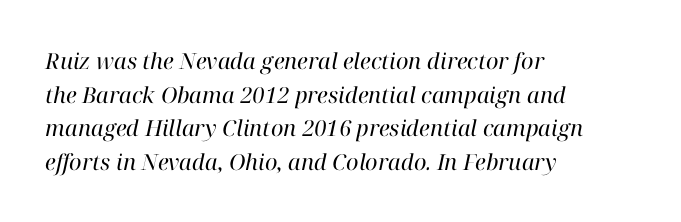
Descenders hang freely into open space. Each stroke keeps to a modest, everyday thickness or less. No extra tracking has been applied to these lines. Posture: slanted. A student would call this left alignment; a typographer would say flush left, rag right. Reading down the column, the eye jumps a familiar distance to each next line.
